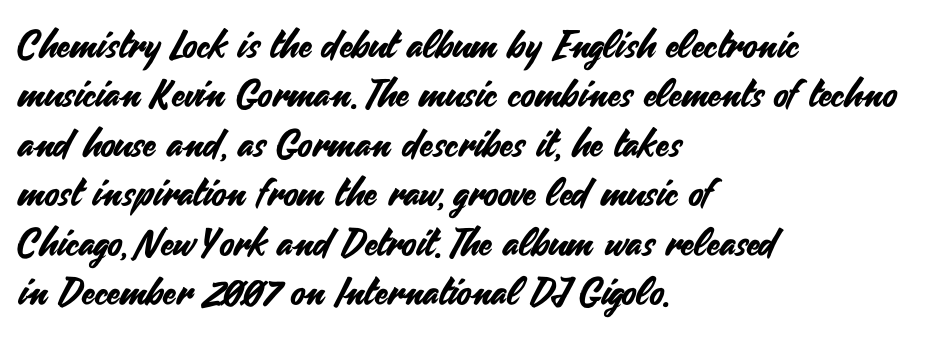
Nope, no serifs anywhere on these letters. Each row of text sits above clean, open space. The type is set solid horizontally, with unmodified tracking. The passage shown is typed in a proportional face where columns would drift. Successive baselines arrive at the customary interval.
